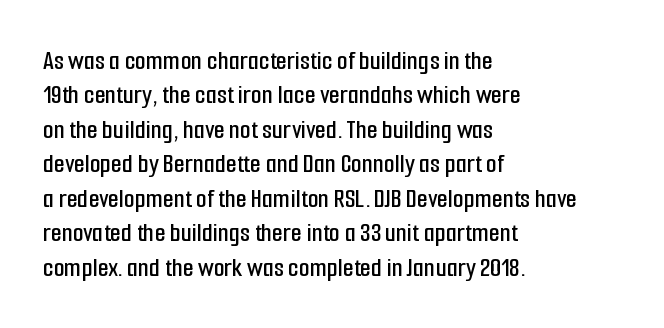
In terms of letterform style, serifs are entirely absent. These lines keep a tight, regular rhythm from letter to letter. Do the characters align in a grid? No, the font is proportional. Plain, unruled lines of type.
